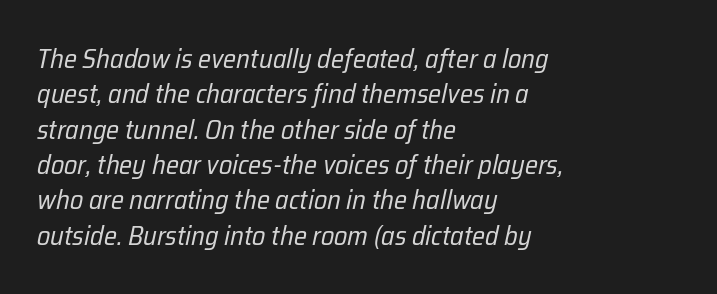
Stroke mass is kept to a normal reading level or below. Descenders hang freely into open space. Caption: standard tracking, unaltered. A typesetter would mark this as italic. Leading: standard.
